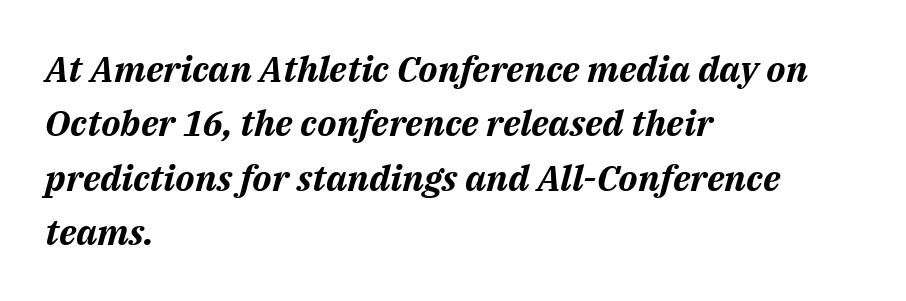
Q: Is the text bold? A: Yes.
Q: Is the text italic (slanted)? A: Yes, it leans right by about 14 degrees.
Q: Is the text underlined? A: No.
Q: How is the paragraph aligned? A: Left-aligned.
Q: Is the spacing between letters normal or unusually wide? A: Normal.
Q: Is the spacing between lines tight, normal or loose? A: Normal.
Q: Width (condensed, normal, or wide)? A: Normal.
Q: Stroke contrast? A: Medium.
Q: x-height? A: Medium.
Q: Monospaced? A: No.
